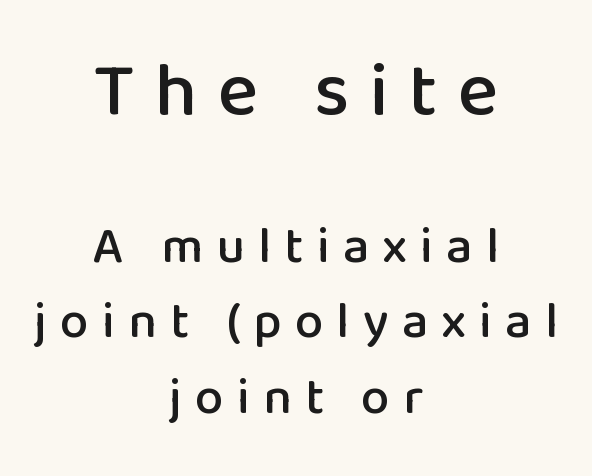
Do the letters lean? They stand straight. Which of the two is more prominent by size? The first, at the top. Compared with typical paragraphs, the rows here are spaced about the same. Examine the stroke ends and you'll find no serifs.
